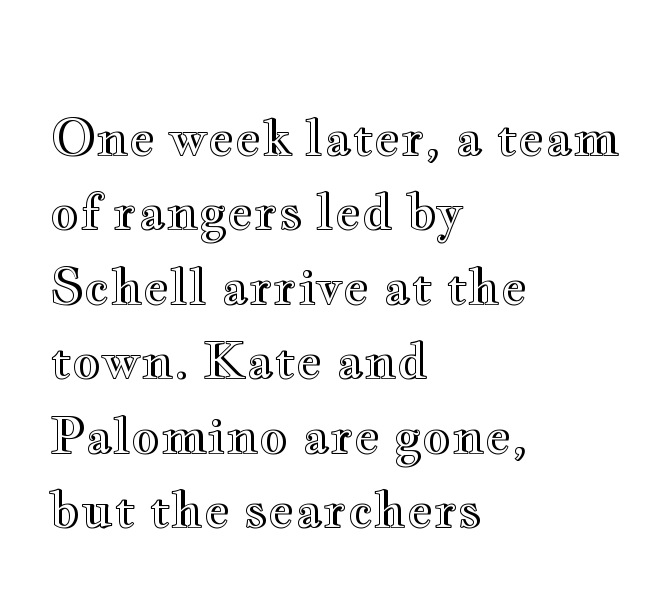
{"italic": "no", "width": "wide", "x_height": "small", "monospaced": "no", "underline": "no", "align": "left", "line_spacing": "normal", "line_spacing_ratio": 1.49, "letter_spacing": "normal", "letter_spacing_em": 0.0, "glyph_px": 50}
